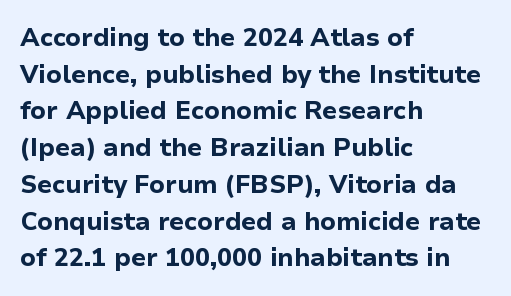
{"italic": "no", "bold": "yes", "underline": "no", "align": "left", "line_spacing": "normal", "line_spacing_ratio": 1.47, "letter_spacing": "normal", "letter_spacing_em": 0.0, "glyph_px": 25}
